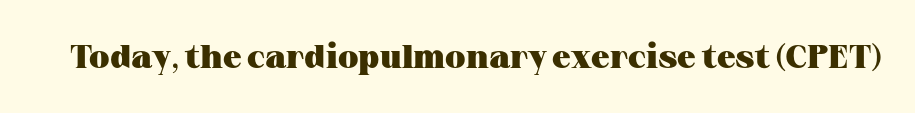
The typography opts for an upright posture over an oblique one. Each word holds together tightly as a unit, with standard inter-letter gaps. Regarding serifs, this sample has them. What weight is shown? A full bold with thick strokes. Each row of text sits above clean, open space.
